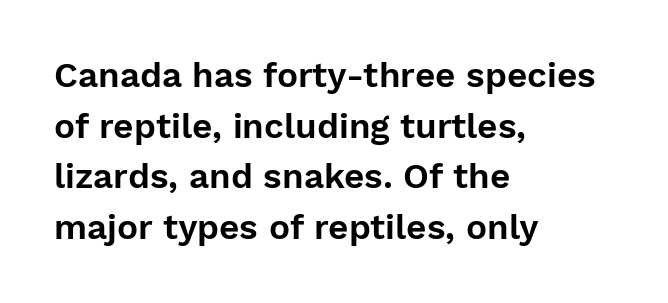
{"serif": "no", "italic": "no", "width": "normal", "stroke_contrast": "low", "x_height": "medium", "monospaced": "no", "underline": "no", "align": "left", "line_spacing": "normal", "line_spacing_ratio": 1.45, "letter_spacing": "normal", "letter_spacing_em": 0.0, "glyph_px": 35}
